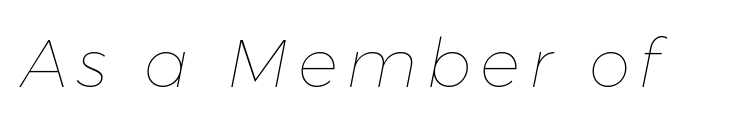
The strip under each line holds only bare page. Weight: not bold — regular or lighter. Note the varied advance widths — an 'i' is clearly narrower than an 'm'. There's an unmistakable incline to the writing here.
